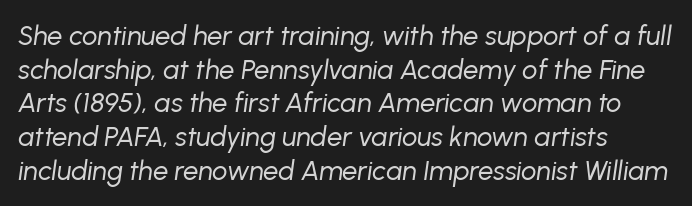
{"italic": "yes", "lean": "right", "slant_degrees": 8, "bold": "no", "underline": "no", "line_spacing": "normal", "line_spacing_ratio": 1.25, "letter_spacing": "normal", "letter_spacing_em": 0.0, "glyph_px": 27}
